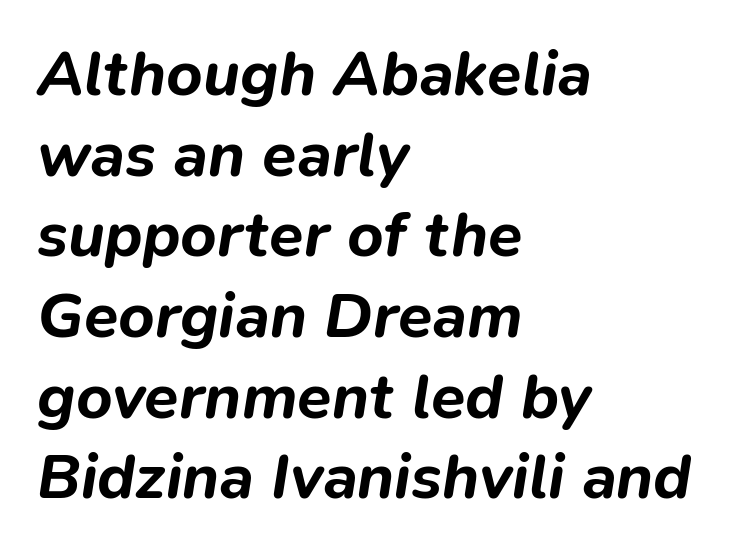
{"italic": "yes", "lean": "right", "slant_degrees": 9, "bold": "yes", "weight": "bold", "width": "normal", "stroke_contrast": "low", "x_height": "medium", "monospaced": "no", "underline": "no", "align": "left", "line_spacing": "normal", "line_spacing_ratio": 1.28, "letter_spacing": "normal", "letter_spacing_em": 0.0, "glyph_px": 63}
